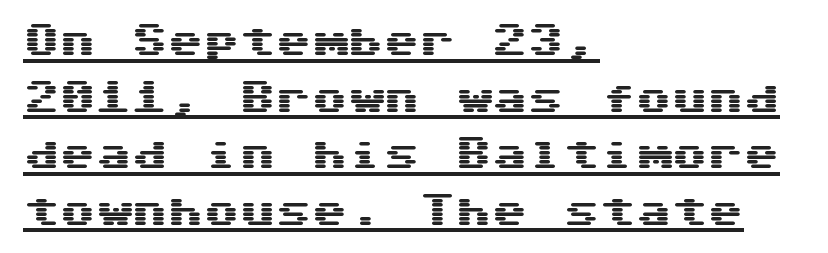
Q: Is the text italic (slanted)? A: No, it is upright.
Q: Is the typeface a serif or a sans-serif typeface? A: Sans-serif.
Q: Is the text underlined? A: Yes.
Q: How is the paragraph aligned? A: Left-aligned.
Q: Is the spacing between letters normal or unusually wide? A: Normal.
Q: Is the spacing between lines tight, normal or loose? A: Normal.
Q: Width (condensed, normal, or wide)? A: Wide.
Q: Stroke contrast? A: Medium.
Q: x-height? A: Medium.
